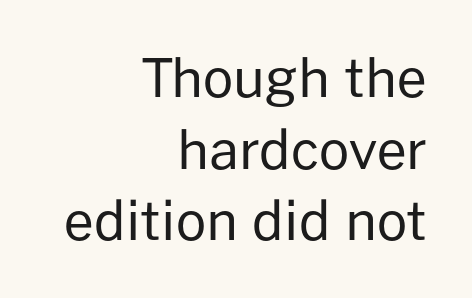
The image shows 53 px regular-weight sans-serif type, upright; set right-aligned, normal line spacing (1.35x), normal letter spacing, not underlined; low stroke contrast and a medium x-height.
